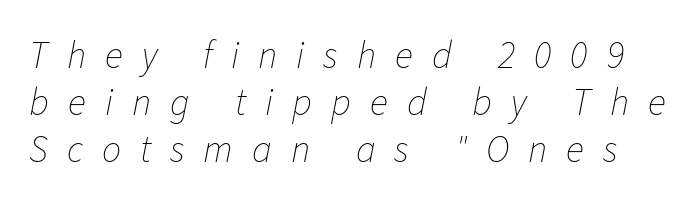
Q: Is the text bold? A: No.
Q: Is the text italic (slanted)? A: Yes, it leans right by about 11 degrees.
Q: Is the text underlined? A: No.
Q: Is the spacing between letters normal or unusually wide? A: Unusually wide.
Q: Width (condensed, normal, or wide)? A: Normal.
Q: Stroke contrast? A: Low.
Q: x-height? A: Medium.
Q: Monospaced? A: No.
